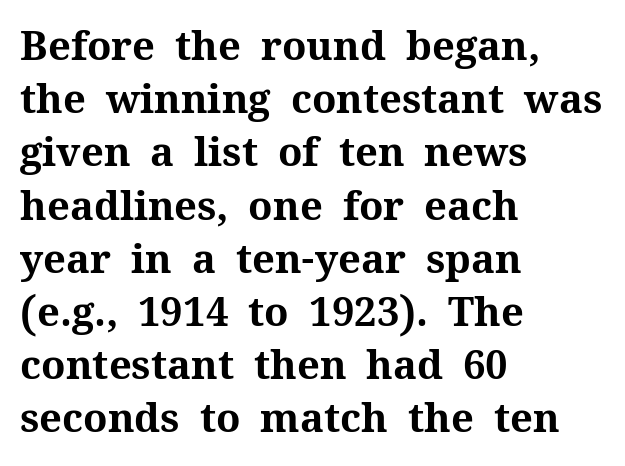
{"serif": "yes", "italic": "no", "bold": "yes", "weight": "bold", "width": "normal", "stroke_contrast": "medium", "x_height": "medium", "monospaced": "no", "underline": "no", "align": "left", "line_spacing": "normal", "line_spacing_ratio": 1.33, "letter_spacing": "normal", "letter_spacing_em": 0.0, "glyph_px": 40}
